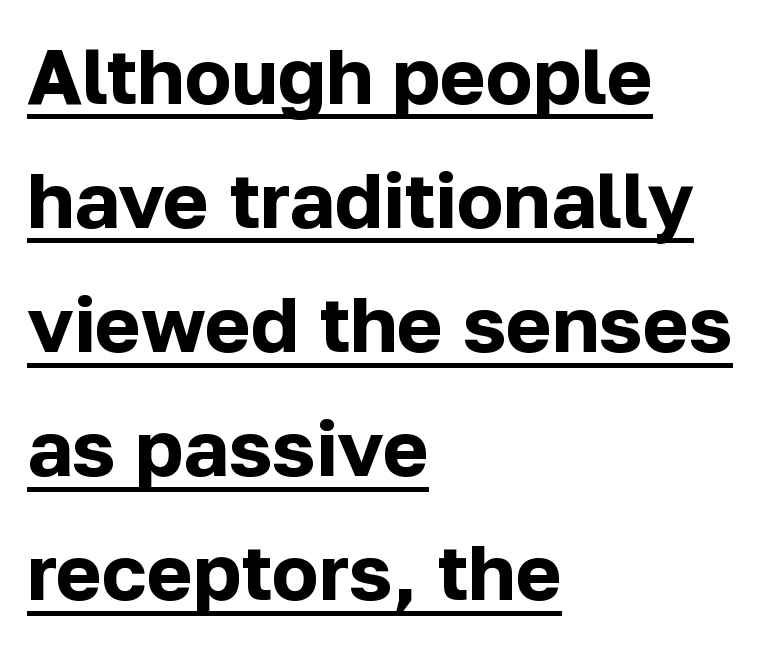
{"serif": "no", "italic": "no", "bold": "yes", "weight": "bold", "width": "normal", "stroke_contrast": "low", "x_height": "medium", "monospaced": "no", "underline": "yes", "align": "left", "line_spacing": "normal", "line_spacing_ratio": 1.59, "letter_spacing": "normal", "letter_spacing_em": 0.0, "glyph_px": 78}
